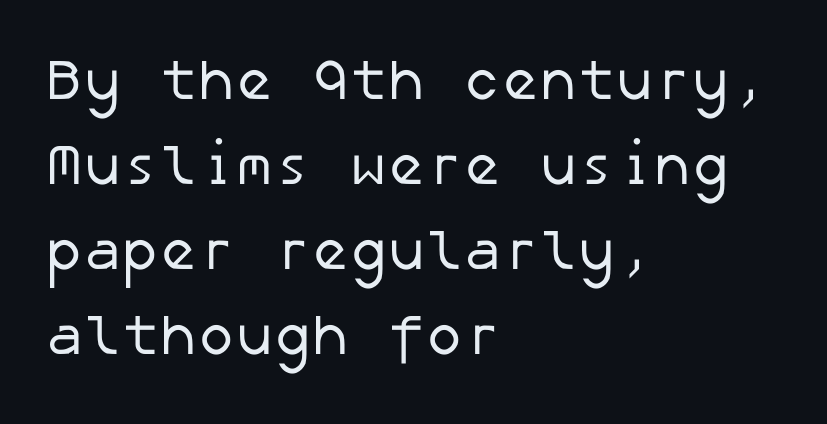
Q: Is the text bold? A: No.
Q: Is the typeface a serif or a sans-serif typeface? A: Sans-serif.
Q: Is the text underlined? A: No.
Q: How is the paragraph aligned? A: Left-aligned.
Q: Is the spacing between letters normal or unusually wide? A: Normal.
Q: Is the spacing between lines tight, normal or loose? A: Normal.
Q: Width (condensed, normal, or wide)? A: Normal.
Q: Stroke contrast? A: Low.
Q: x-height? A: Medium.
